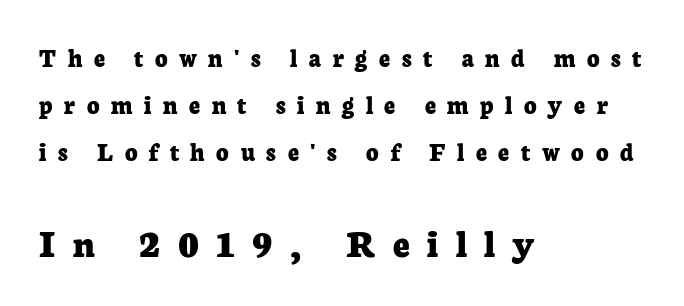
{"serif": "yes", "italic": "no", "bold": "yes", "weight": "bold", "width": "normal", "stroke_contrast": "low", "x_height": "medium", "monospaced": "no", "underline": "no", "align": "left", "line_spacing_ratio": 1.75, "letter_spacing": "wide", "letter_spacing_em": 0.43, "larger_block": "second", "size_ratio": 1.52, "glyph_px": 41}
